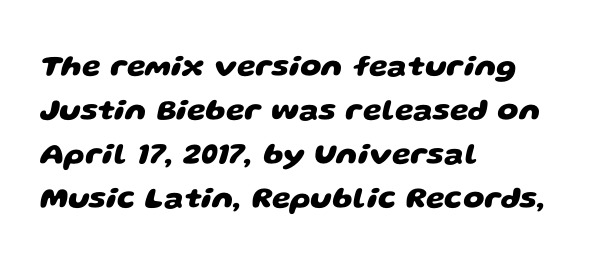
{"serif": "no", "bold": "yes", "weight": "heavy", "width": "wide", "stroke_contrast": "low", "x_height": "large", "monospaced": "no", "underline": "no", "align": "left", "line_spacing": "normal", "line_spacing_ratio": 1.47, "letter_spacing": "normal", "letter_spacing_em": 0.0, "glyph_px": 30}
